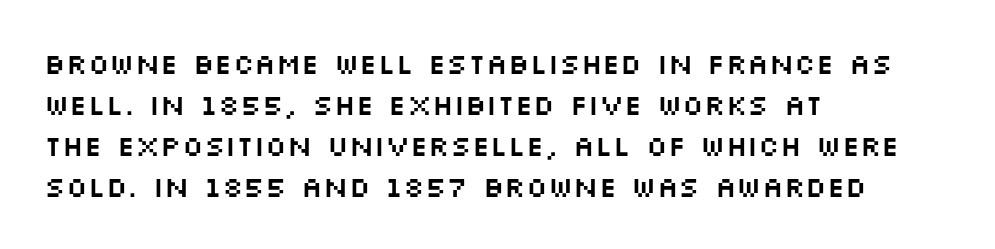
Q: Is the text italic (slanted)? A: No, it is upright.
Q: Is the typeface a serif or a sans-serif typeface? A: Sans-serif.
Q: Is the text underlined? A: No.
Q: How is the paragraph aligned? A: Left-aligned.
Q: Is the spacing between letters normal or unusually wide? A: Normal.
Q: Is the spacing between lines tight, normal or loose? A: Normal.
Q: Width (condensed, normal, or wide)? A: Wide.
Q: Stroke contrast? A: Medium.
Q: x-height? A: Large.
Q: Monospaced? A: No.
